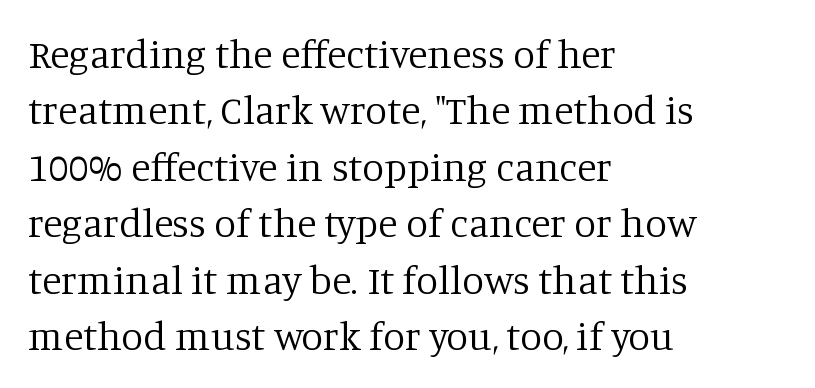
Q: Is the text bold? A: No.
Q: Is the text italic (slanted)? A: No, it is upright.
Q: Is the typeface a serif or a sans-serif typeface? A: Serif.
Q: Is the text underlined? A: No.
Q: How is the paragraph aligned? A: Left-aligned.
Q: Is the spacing between letters normal or unusually wide? A: Normal.
Q: Is the spacing between lines tight, normal or loose? A: Normal.
Q: Width (condensed, normal, or wide)? A: Normal.
Q: Stroke contrast? A: Low.
Q: x-height? A: Large.
Q: Monospaced? A: No.
